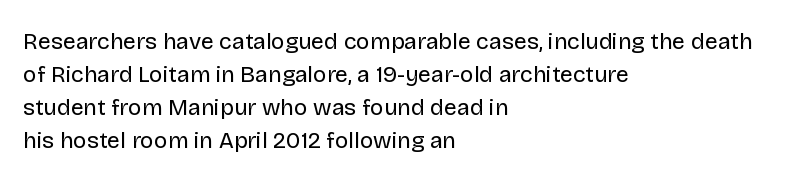
{"italic": "no", "bold": "no", "underline": "no", "align": "left", "line_spacing": "normal", "line_spacing_ratio": 1.44, "letter_spacing": "normal", "letter_spacing_em": 0.0, "glyph_px": 23}
